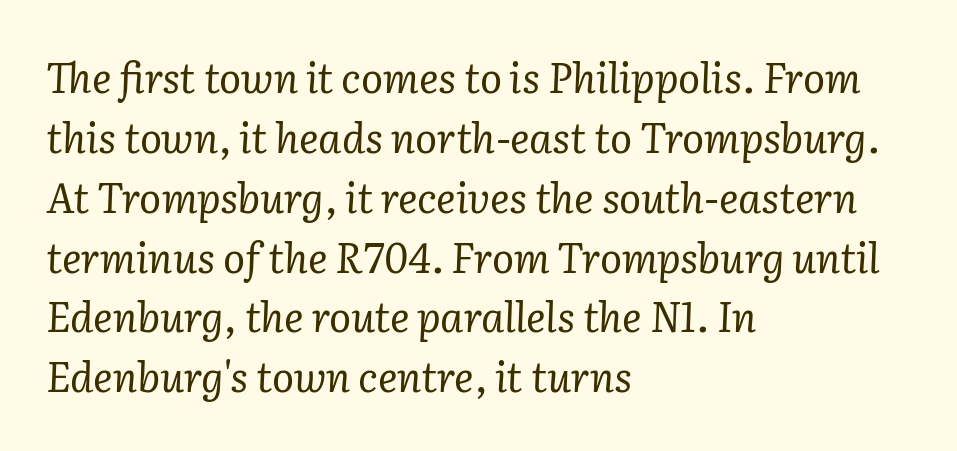
The image shows 41 px regular-weight serif type, italic (leaning right); set left-aligned, normal line spacing (1.46x), normal letter spacing, not underlined; low stroke contrast and a medium x-height.
